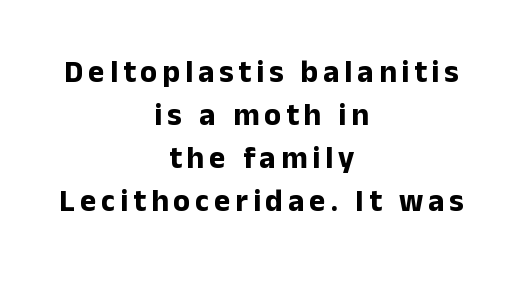
The image shows 31 px bold sans-serif type, upright; set centered, normal line spacing (1.39x), not underlined; low stroke contrast and a medium x-height.
